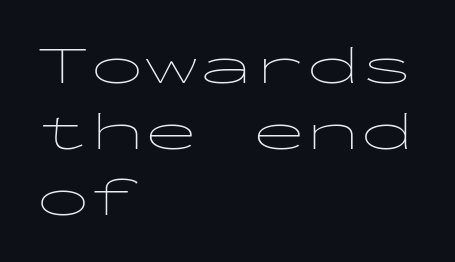
The designer went with a sans here, leaving each stem footless. Each stroke keeps to a modest, everyday thickness or less. The rendering uses typewriter-style spacing with identical character cells. Descenders are the only things crossing below the line. You could call the tracking neutral — neither tight nor loose.
